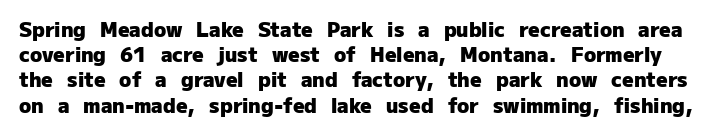
Q: Is the text bold? A: Yes.
Q: Is the text italic (slanted)? A: No, it is upright.
Q: Is the text underlined? A: No.
Q: Is the spacing between letters normal or unusually wide? A: Normal.
Q: Is the spacing between lines tight, normal or loose? A: Normal.
